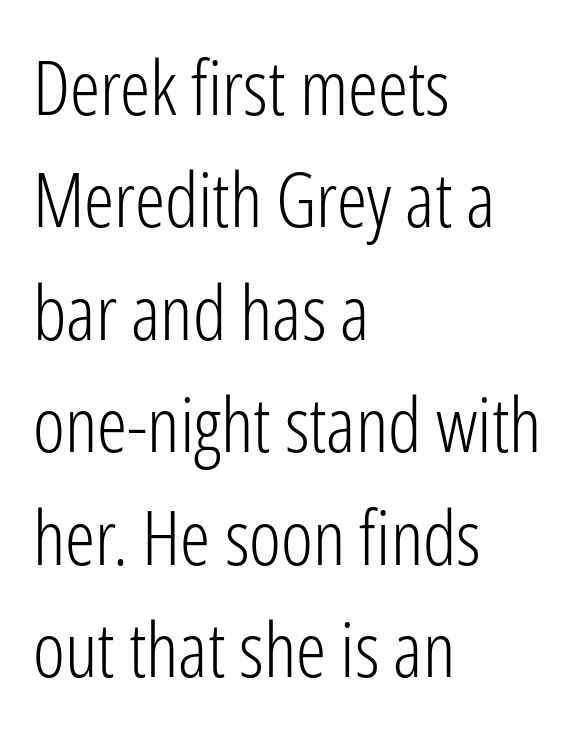
Q: Is the text bold? A: No.
Q: Is the text italic (slanted)? A: No, it is upright.
Q: Is the typeface a serif or a sans-serif typeface? A: Sans-serif.
Q: Is the text underlined? A: No.
Q: How is the paragraph aligned? A: Left-aligned.
Q: Is the spacing between letters normal or unusually wide? A: Normal.
Q: Is the spacing between lines tight, normal or loose? A: Normal.
Q: Width (condensed, normal, or wide)? A: Condensed.
Q: Stroke contrast? A: Low.
Q: x-height? A: Medium.
Q: Monospaced? A: No.
